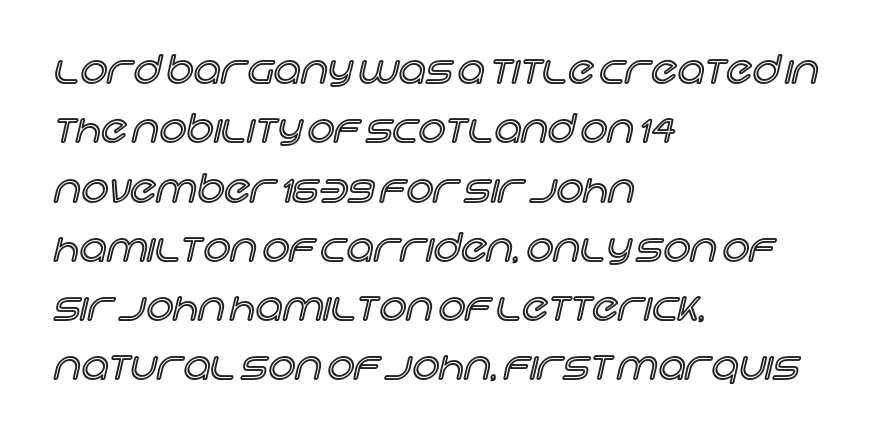
Q: Is the text italic (slanted)? A: Yes.
Q: Is the text underlined? A: No.
Q: How is the paragraph aligned? A: Left-aligned.
Q: Is the spacing between letters normal or unusually wide? A: Normal.
Q: Is the spacing between lines tight, normal or loose? A: Normal.
Q: Width (condensed, normal, or wide)? A: Normal.
Q: x-height? A: Large.
Q: Monospaced? A: No.
